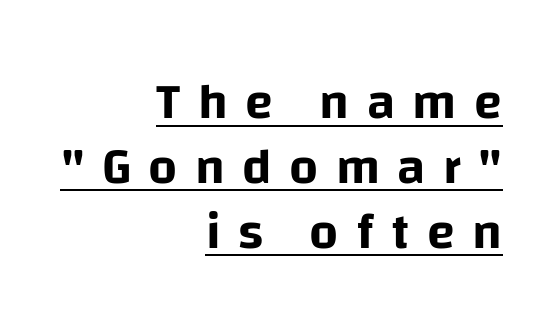
{"serif": "no", "italic": "no", "width": "normal", "stroke_contrast": "low", "x_height": "large", "monospaced": "no", "underline": "yes", "align": "right", "line_spacing": "normal", "line_spacing_ratio": 1.27, "letter_spacing": "wide", "letter_spacing_em": 0.34, "glyph_px": 51}
